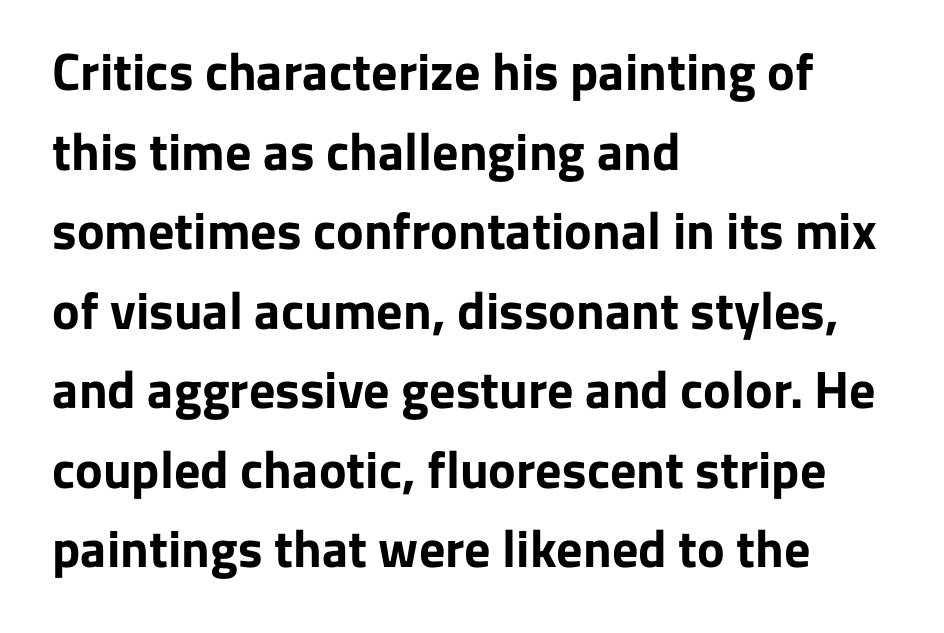
The image shows 52 px bold sans-serif type, upright; set left-aligned, normal line spacing (1.53x), normal letter spacing, not underlined; low stroke contrast and a medium x-height.
